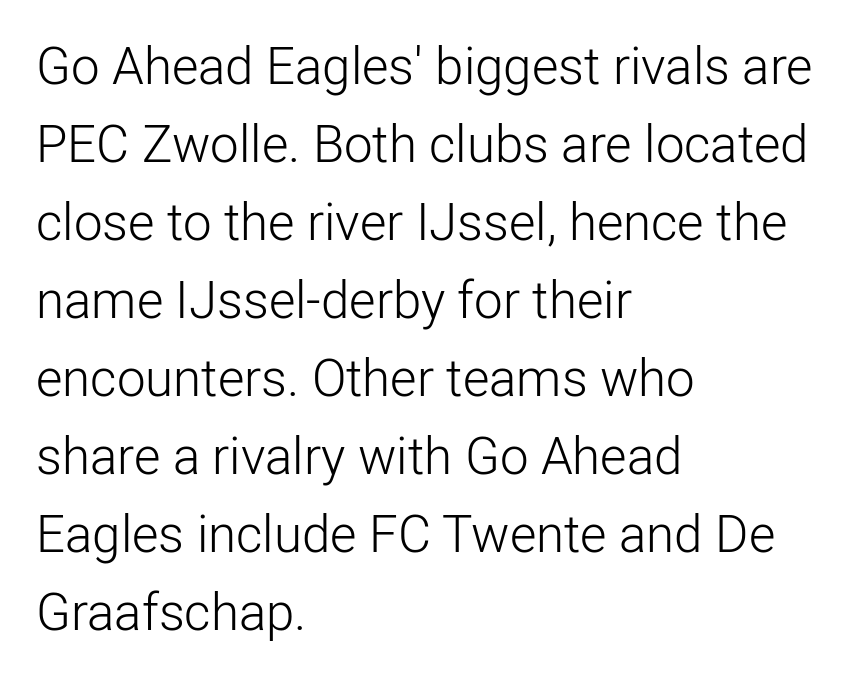
The image shows 51 px light sans-serif type, upright; set left-aligned, normal line spacing (1.53x), normal letter spacing, not underlined; low stroke contrast and a medium x-height.
